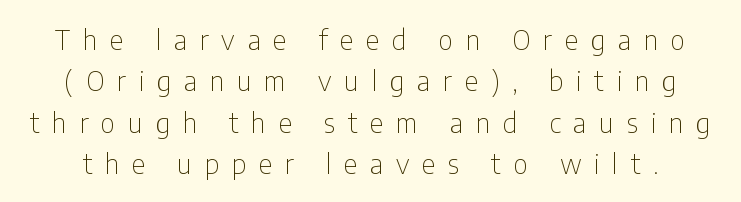
Q: Is the text bold? A: No.
Q: Is the text italic (slanted)? A: No, it is upright.
Q: Is the text underlined? A: No.
Q: Is the spacing between letters normal or unusually wide? A: Unusually wide.
Q: Is the spacing between lines tight, normal or loose? A: Normal.
